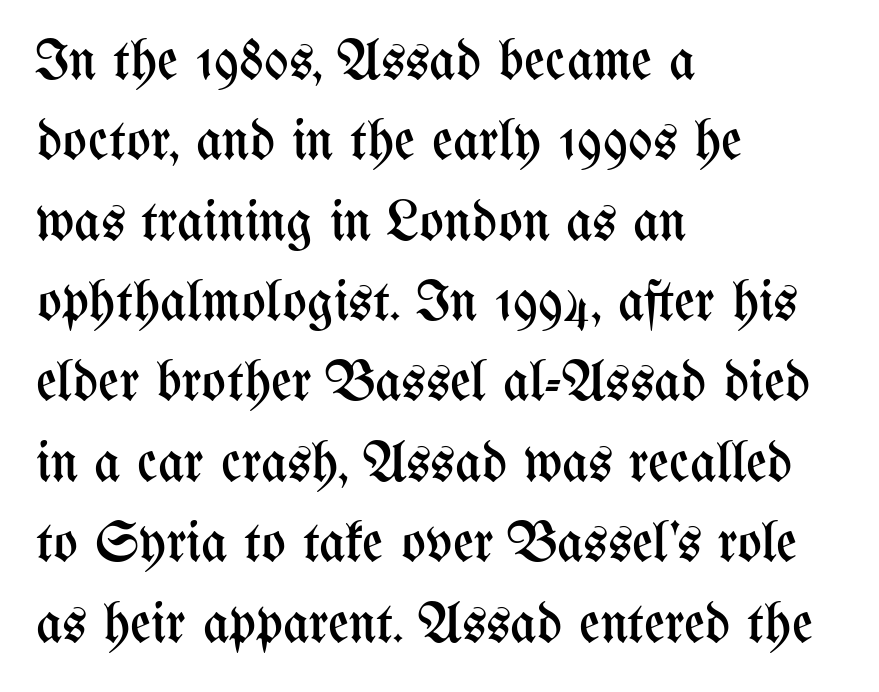
The image shows 57 px regular-weight, condensed type, upright; set left-aligned, normal line spacing (1.41x), normal letter spacing, not underlined; medium stroke contrast and a medium x-height.
